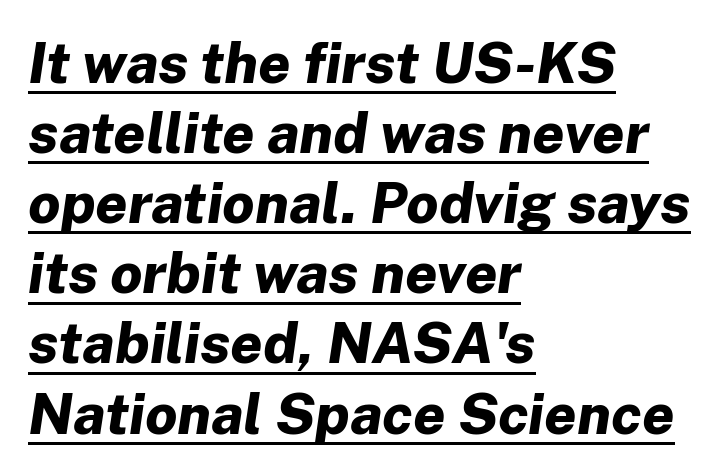
Q: Is the text bold? A: Yes.
Q: Is the text italic (slanted)? A: Yes, it leans right by about 8 degrees.
Q: Is the text underlined? A: Yes.
Q: How is the paragraph aligned? A: Left-aligned.
Q: Is the spacing between letters normal or unusually wide? A: Normal.
Q: Width (condensed, normal, or wide)? A: Normal.
Q: Stroke contrast? A: Low.
Q: x-height? A: Medium.
Q: Monospaced? A: No.
